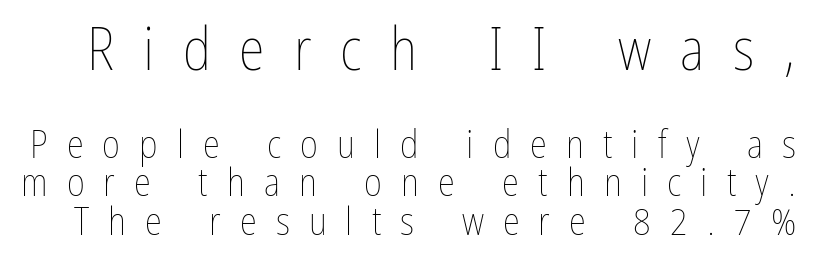
The image shows 59 px thin, condensed type, upright; set tight line spacing (0.99x), unusually wide letter spacing (+0.49 em), not underlined; the first (top) block is 1.51x larger; low stroke contrast and a medium x-height.
